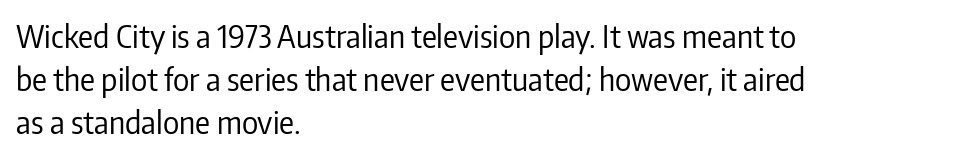
Q: Is the text bold? A: No.
Q: Is the text italic (slanted)? A: No, it is upright.
Q: Is the typeface a serif or a sans-serif typeface? A: Sans-serif.
Q: Is the text underlined? A: No.
Q: How is the paragraph aligned? A: Left-aligned.
Q: Is the spacing between letters normal or unusually wide? A: Normal.
Q: Is the spacing between lines tight, normal or loose? A: Normal.
Q: Width (condensed, normal, or wide)? A: Condensed.
Q: Stroke contrast? A: Low.
Q: x-height? A: Medium.
Q: Monospaced? A: No.
